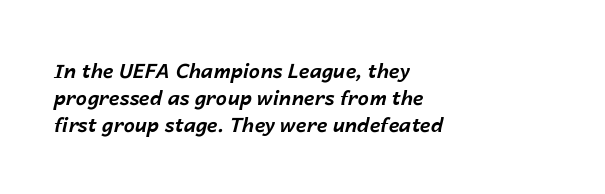
{"italic": "yes", "lean": "right", "slant_degrees": 14, "bold": "yes", "underline": "no", "align": "left", "line_spacing": "normal", "line_spacing_ratio": 1.36, "letter_spacing": "normal", "letter_spacing_em": 0.0, "glyph_px": 20}
